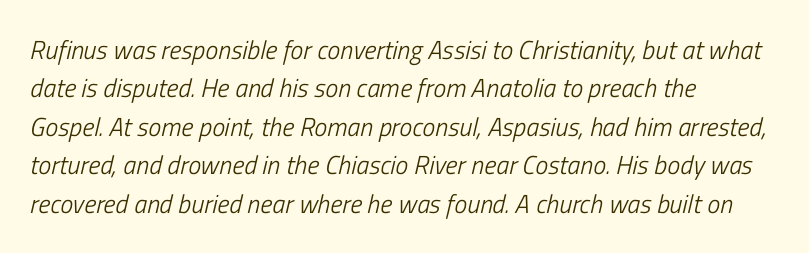
Leading matches the norm, producing a regular column. Spacing between characters is what you'd get straight out of the box. Looking at the ascenders, they clearly lean. Think standard paragraph weight, or any step lighter than that. Every row of glyphs begins at an identical x-position on the left. A bare baseline throughout the passage.
